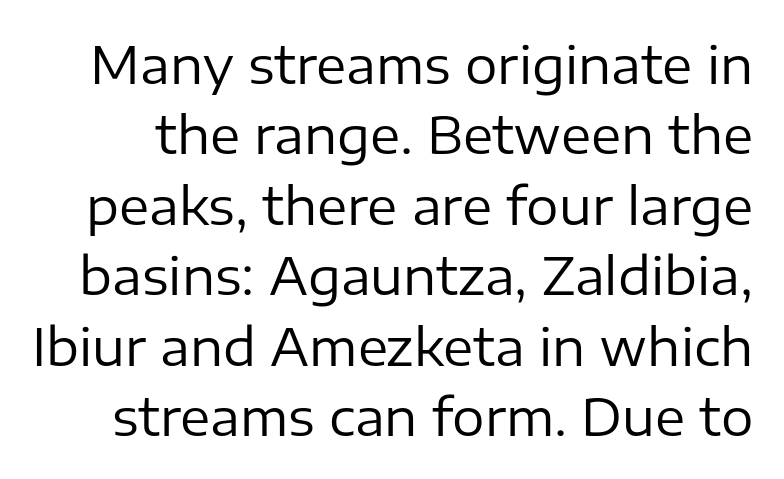
Q: Is the text bold? A: No.
Q: Is the text italic (slanted)? A: No, it is upright.
Q: Is the typeface a serif or a sans-serif typeface? A: Sans-serif.
Q: Is the text underlined? A: No.
Q: Is the spacing between letters normal or unusually wide? A: Normal.
Q: Is the spacing between lines tight, normal or loose? A: Normal.
Q: Width (condensed, normal, or wide)? A: Normal.
Q: Stroke contrast? A: Low.
Q: x-height? A: Medium.
Q: Monospaced? A: No.
